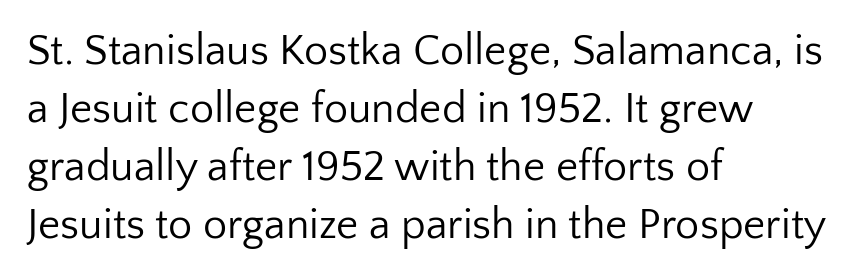
The image shows 43 px regular-weight sans-serif type, upright; set left-aligned, normal line spacing (1.35x), normal letter spacing, not underlined; low stroke contrast and a medium x-height.
